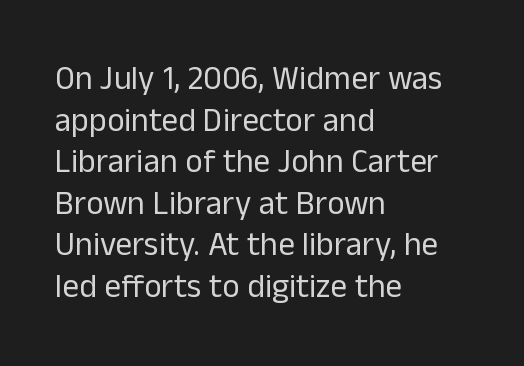
The image shows 33 px regular-weight sans-serif type, upright; set left-aligned, normal line spacing (1.26x), normal letter spacing, not underlined; low stroke contrast and a medium x-height.
